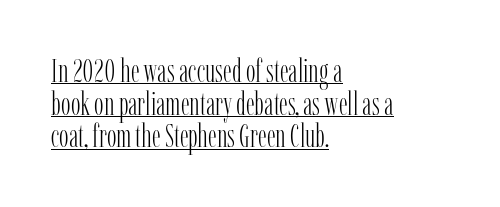
{"serif": "yes", "italic": "no", "bold": "no", "weight": "light", "width": "condensed", "stroke_contrast": "low", "x_height": "medium", "monospaced": "no", "underline": "yes", "align": "left", "line_spacing": "tight", "line_spacing_ratio": 1.02, "letter_spacing": "normal", "letter_spacing_em": 0.0, "glyph_px": 32}
